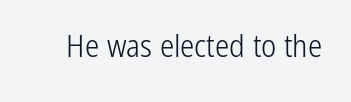
Descender tails drop into unmarked territory. Font category for this specimen: sans-serif. If you drew a line through each stem, it would be perfectly vertical. Nothing unusual about the tracking: characters are spaced as the font intends.
